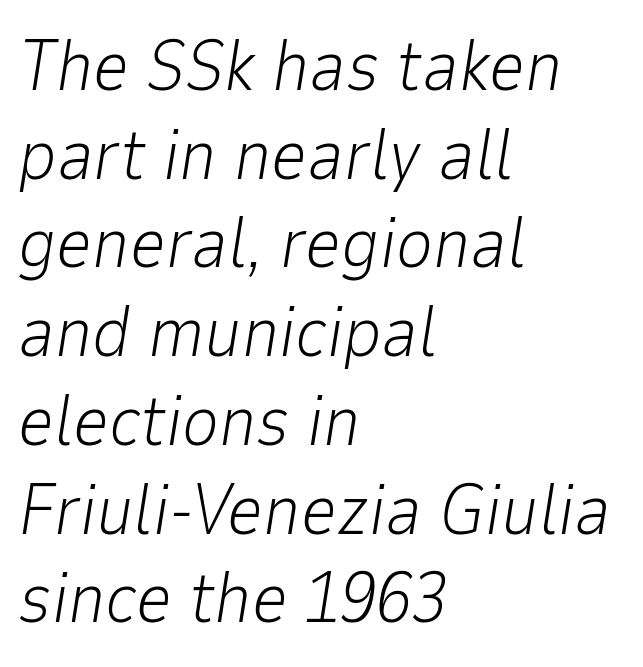
{"italic": "yes", "lean": "right", "slant_degrees": 9, "bold": "no", "weight": "light", "width": "normal", "stroke_contrast": "low", "x_height": "medium", "monospaced": "no", "underline": "no", "align": "left", "line_spacing": "normal", "line_spacing_ratio": 1.25, "letter_spacing": "normal", "letter_spacing_em": 0.0, "glyph_px": 71}
